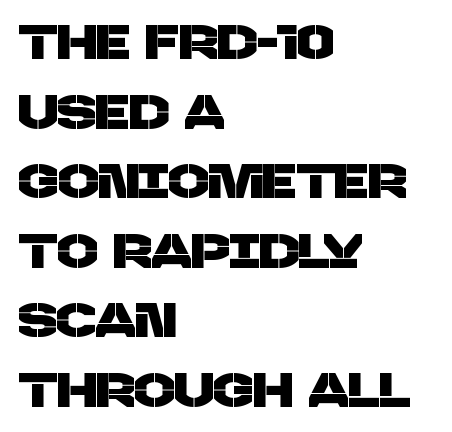
The image shows 48 px sans-serif type; set left-aligned, normal line spacing (1.45x), normal letter spacing, not underlined; low stroke contrast and a large x-height.
